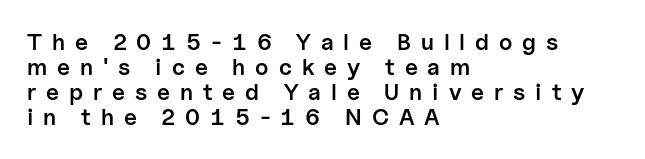
The passage is arranged the way most books set body copy — flush left. How heavy is the stroke? Medium-heavy — a semibold, shy of bold. These lines have a slow, spaced-out rhythm from letter to letter. The space beneath each line is pristine and unruled. The letters stand straight up with perfectly vertical stems.
